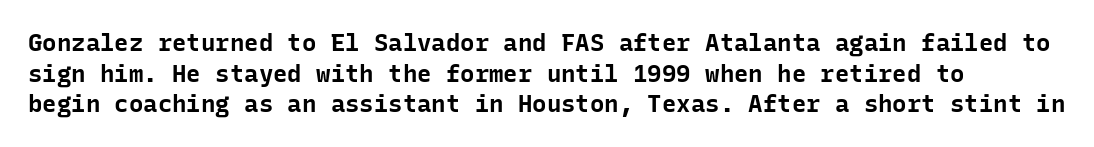
{"italic": "no", "bold": "yes", "underline": "no", "line_spacing": "normal", "line_spacing_ratio": 1.28, "letter_spacing": "normal", "letter_spacing_em": 0.0, "glyph_px": 24}
